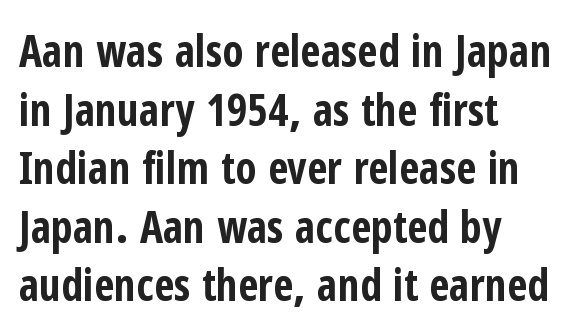
{"serif": "no", "italic": "no", "bold": "yes", "weight": "bold", "width": "condensed", "stroke_contrast": "low", "x_height": "medium", "monospaced": "no", "underline": "no", "align": "left", "line_spacing": "normal", "line_spacing_ratio": 1.33, "letter_spacing": "normal", "letter_spacing_em": 0.0, "glyph_px": 44}
